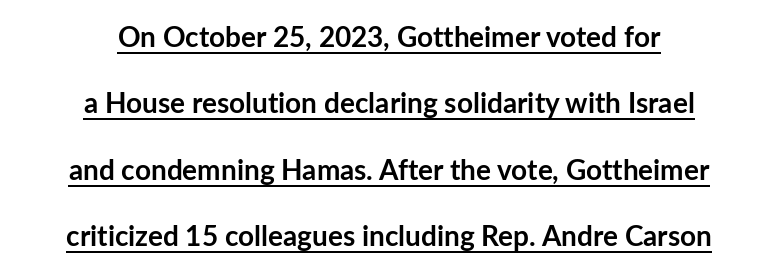
{"serif": "no", "italic": "no", "bold": "yes", "weight": "semibold", "width": "normal", "stroke_contrast": "low", "x_height": "medium", "monospaced": "no", "underline": "yes", "align": "center", "line_spacing": "loose", "line_spacing_ratio": 2.37, "letter_spacing": "normal", "letter_spacing_em": 0.0, "glyph_px": 28}
